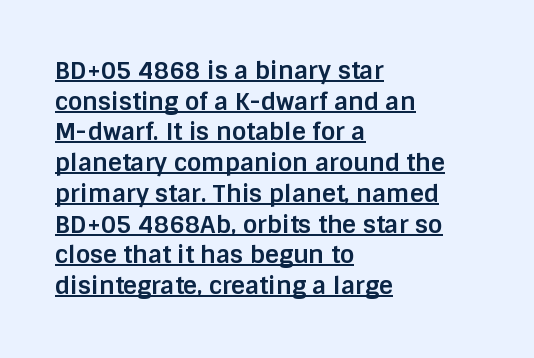
If you measured baseline to baseline, you'd find a middling distance. Each glyph is drawn with heavy, bold strokes. Underline: present. Each line starts at the same left margin while the right side varies. Tracking value appears to be zero — textbook default spacing.
